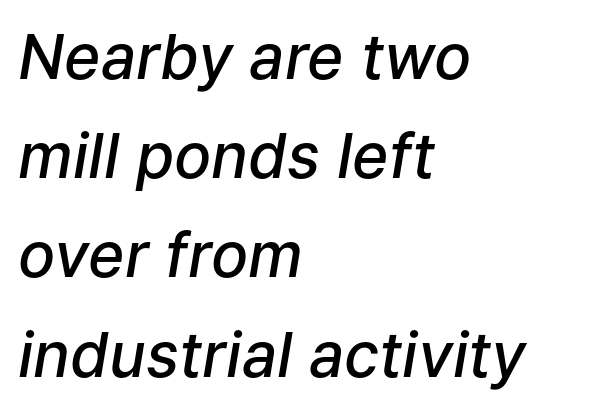
The gap between lines stays unmarked. How heavy is the stroke? Medium-heavy — a semibold, shy of bold. Quick note: italic. Where is the straight margin? On the left. Character widths vary here, with narrow letters taking less room than wide ones.
